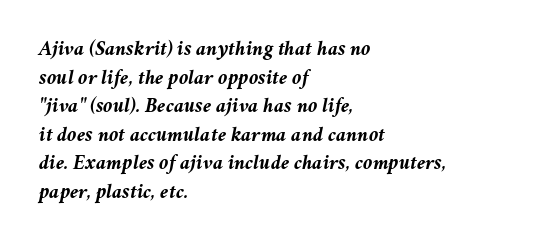
The image shows 21 px bold type, italic (leaning right); set left-aligned, normal line spacing (1.36x), normal letter spacing, not underlined.
